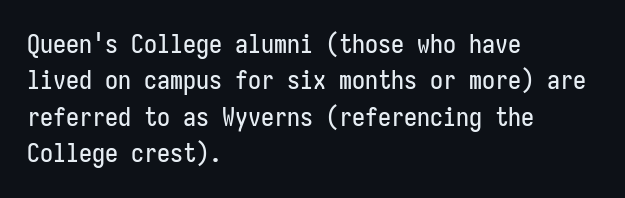
Q: Is the text italic (slanted)? A: No, it is upright.
Q: Is the text underlined? A: No.
Q: How is the paragraph aligned? A: Left-aligned.
Q: Is the spacing between letters normal or unusually wide? A: Normal.
Q: Is the spacing between lines tight, normal or loose? A: Normal.
